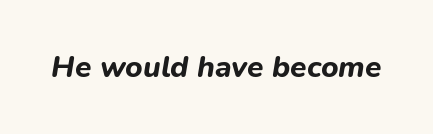
Descenders are the only things crossing below the line. Heavy, bold letterforms. A typesetter would call this zero additional tracking. An italicized treatment has been applied to the whole sample.
